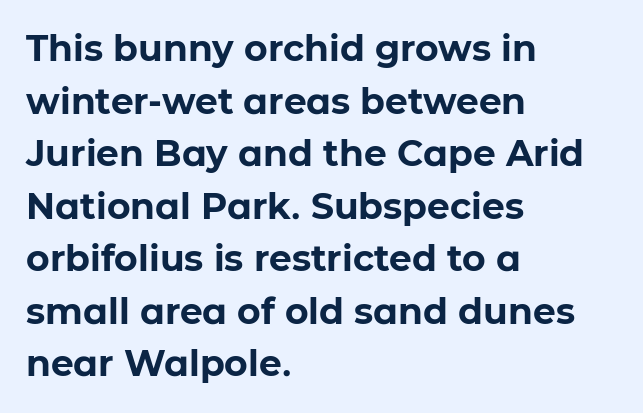
{"serif": "no", "italic": "no", "bold": "yes", "weight": "bold", "width": "normal", "stroke_contrast": "low", "x_height": "medium", "monospaced": "no", "underline": "no", "align": "left", "line_spacing": "normal", "line_spacing_ratio": 1.46, "letter_spacing": "normal", "letter_spacing_em": 0.0, "glyph_px": 36}
